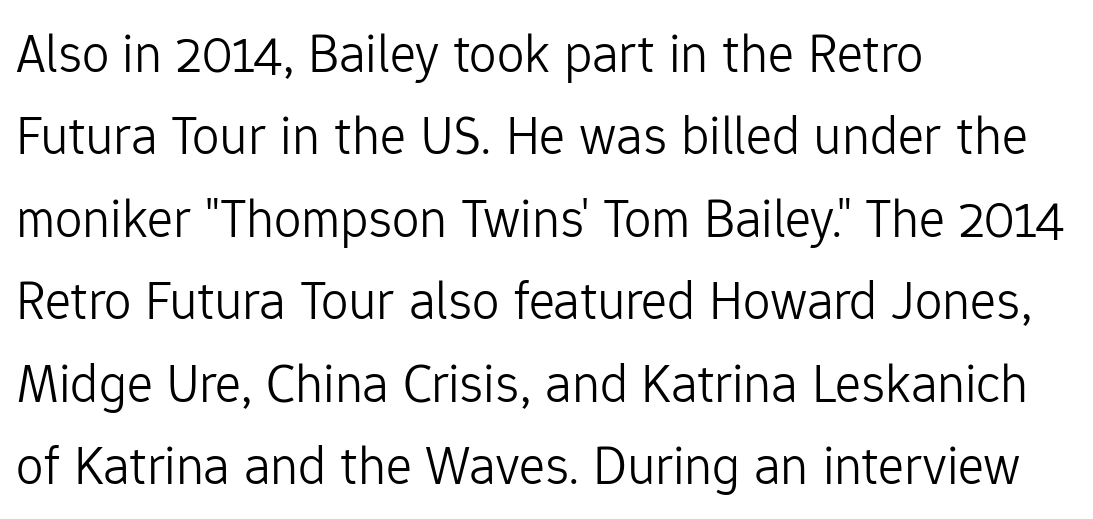
{"serif": "no", "italic": "no", "bold": "no", "weight": "light", "width": "normal", "stroke_contrast": "low", "x_height": "medium", "monospaced": "no", "underline": "no", "align": "left", "line_spacing": "normal", "line_spacing_ratio": 1.5, "letter_spacing": "normal", "letter_spacing_em": 0.0, "glyph_px": 55}
